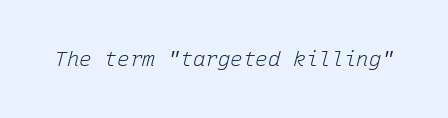
The image shows 21 px text type, italic (leaning right); set normal letter spacing, not underlined.
